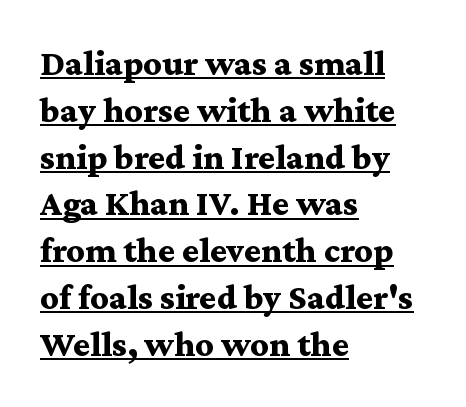
Q: Is the text bold? A: Yes.
Q: Is the text italic (slanted)? A: No, it is upright.
Q: Is the typeface a serif or a sans-serif typeface? A: Serif.
Q: Is the text underlined? A: Yes.
Q: How is the paragraph aligned? A: Left-aligned.
Q: Is the spacing between letters normal or unusually wide? A: Normal.
Q: Is the spacing between lines tight, normal or loose? A: Normal.
Q: Width (condensed, normal, or wide)? A: Wide.
Q: Stroke contrast? A: Medium.
Q: x-height? A: Medium.
Q: Monospaced? A: No.
